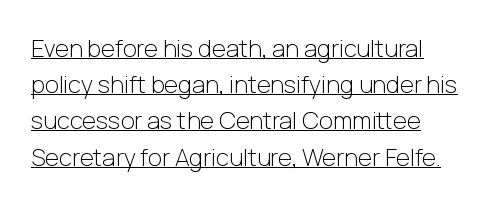
{"italic": "no", "bold": "no", "underline": "yes", "align": "left", "line_spacing": "normal", "line_spacing_ratio": 1.51, "letter_spacing": "normal", "letter_spacing_em": 0.0, "glyph_px": 24}
